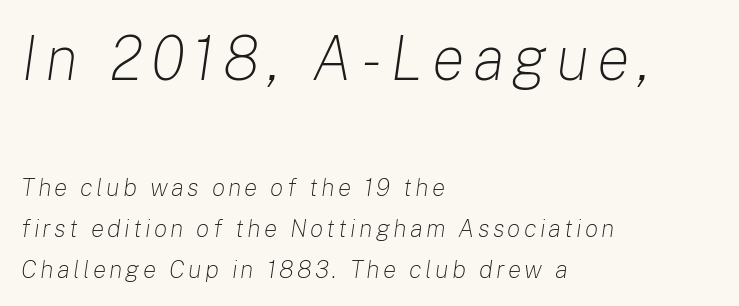
{"italic": "yes", "lean": "right", "slant_degrees": 8, "bold": "no", "weight": "light", "width": "normal", "stroke_contrast": "low", "x_height": "medium", "monospaced": "no", "underline": "no", "align": "left", "line_spacing": "normal", "line_spacing_ratio": 1.64, "larger_block": "first", "size_ratio": 2.48, "glyph_px": 62}
